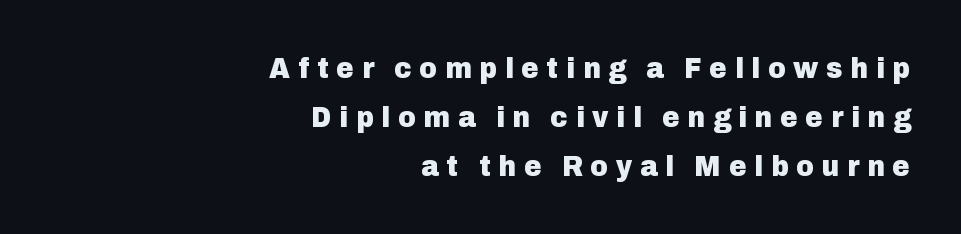
Glyph-to-glyph distance is far greater than everyday printed text. These lines sit exactly where default settings would place them. The letters advance in unequal steps, a hallmark of proportional type. Check under the words: just untouched page.
